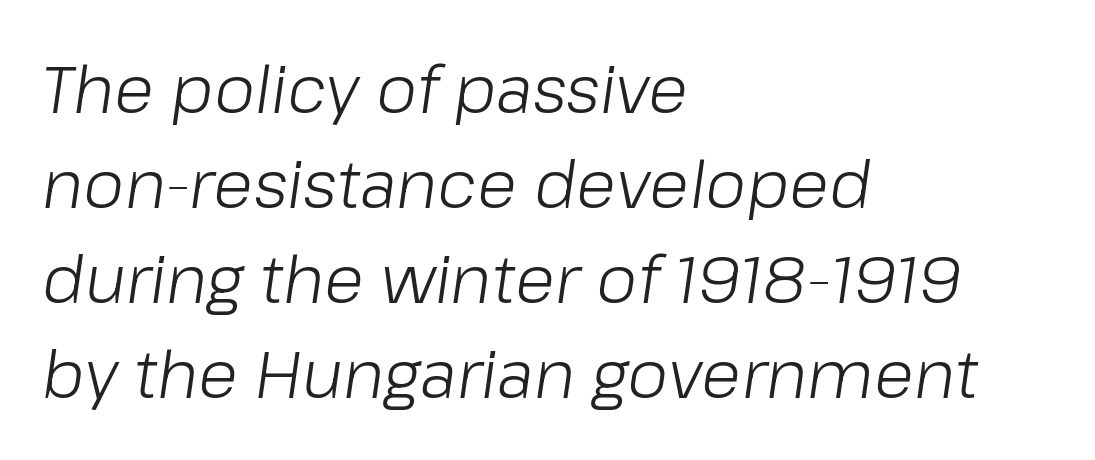
Q: Is the text bold? A: No.
Q: Is the text italic (slanted)? A: Yes, it leans right by about 8 degrees.
Q: Is the text underlined? A: No.
Q: How is the paragraph aligned? A: Left-aligned.
Q: Is the spacing between letters normal or unusually wide? A: Normal.
Q: Is the spacing between lines tight, normal or loose? A: Normal.
Q: Width (condensed, normal, or wide)? A: Normal.
Q: Stroke contrast? A: Low.
Q: x-height? A: Medium.
Q: Monospaced? A: No.
